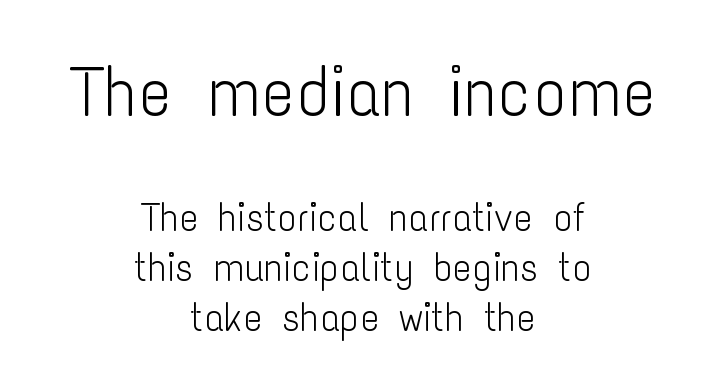
{"serif": "no", "italic": "no", "bold": "no", "weight": "light", "width": "condensed", "stroke_contrast": "low", "x_height": "medium", "monospaced": "no", "underline": "no", "align": "center", "line_spacing": "normal", "line_spacing_ratio": 1.25, "letter_spacing": "normal", "letter_spacing_em": 0.0, "larger_block": "first", "size_ratio": 1.75, "glyph_px": 70}
